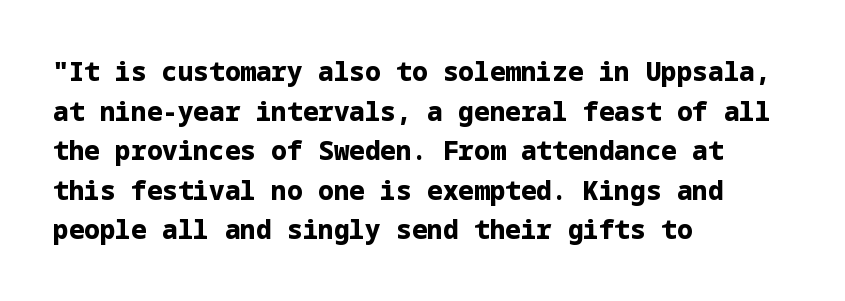
{"italic": "no", "bold": "yes", "underline": "no", "align": "left", "line_spacing": "normal", "line_spacing_ratio": 1.52, "letter_spacing": "normal", "letter_spacing_em": 0.0, "glyph_px": 26}
